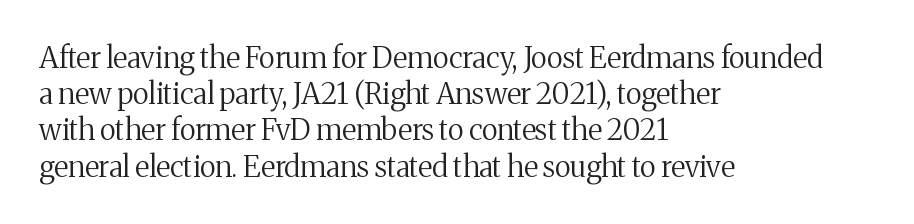
The image shows 29 px regular-weight serif type, upright; set left-aligned, normal line spacing (1.25x), normal letter spacing, not underlined; medium stroke contrast and a medium x-height.
